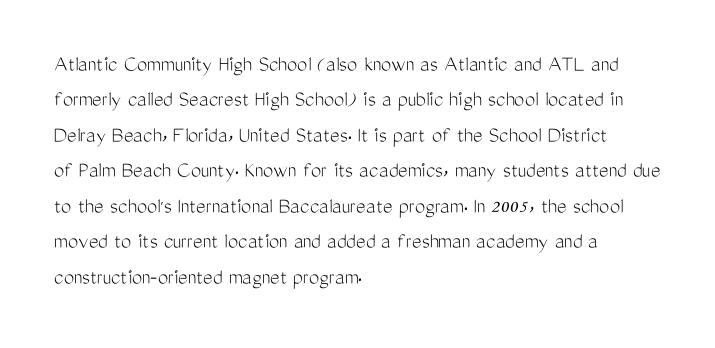
The image shows 23 px text type, upright; set left-aligned, normal line spacing (1.54x), normal letter spacing, not underlined.
